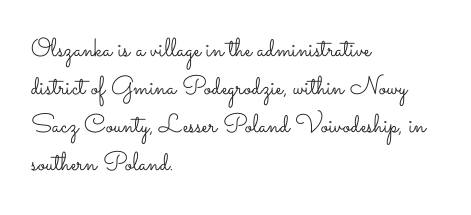
{"bold": "no", "underline": "no", "align": "left", "line_spacing": "normal", "line_spacing_ratio": 1.46, "letter_spacing": "normal", "letter_spacing_em": 0.0, "glyph_px": 26}
